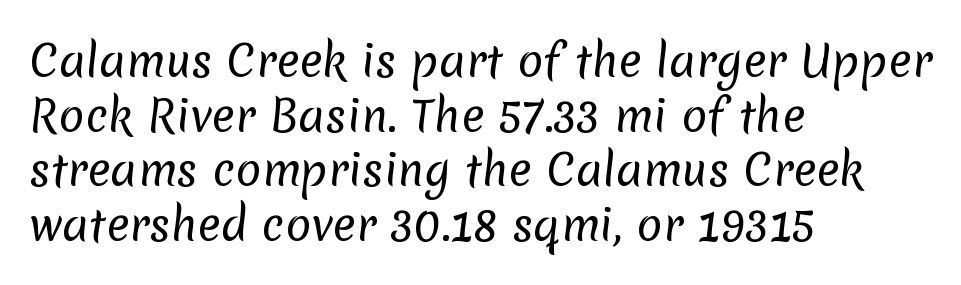
The image shows 43 px regular-weight sans-serif type; set left-aligned, normal line spacing (1.27x), normal letter spacing, not underlined; low stroke contrast and a medium x-height.
